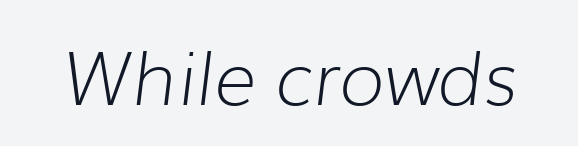
Q: Is the text bold? A: No.
Q: Is the text italic (slanted)? A: Yes, it leans right by about 7 degrees.
Q: Is the text underlined? A: No.
Q: Is the spacing between letters normal or unusually wide? A: Normal.
Q: Width (condensed, normal, or wide)? A: Normal.
Q: Stroke contrast? A: Low.
Q: x-height? A: Medium.
Q: Monospaced? A: No.
